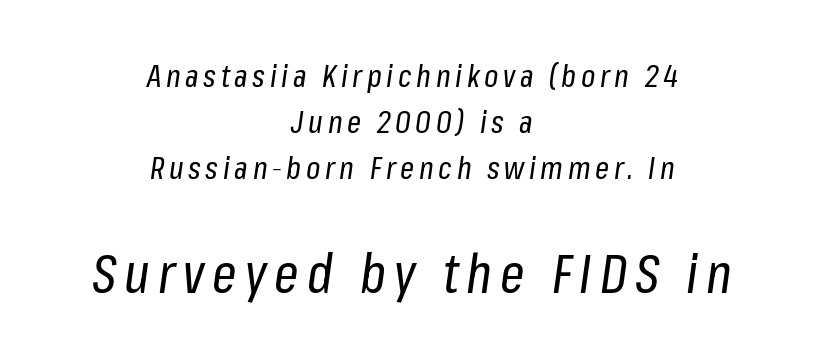
The space directly below the letters is spotless. Heaviness? Minimal to ordinary, like unemphasized prose. The face used here is proportionally spaced, like ordinary book or web type. The typesetter chose a symmetrical, centered arrangement here. Every character sits at an angle, as italics do. The passage shown stacks its lines at a standard gap.
